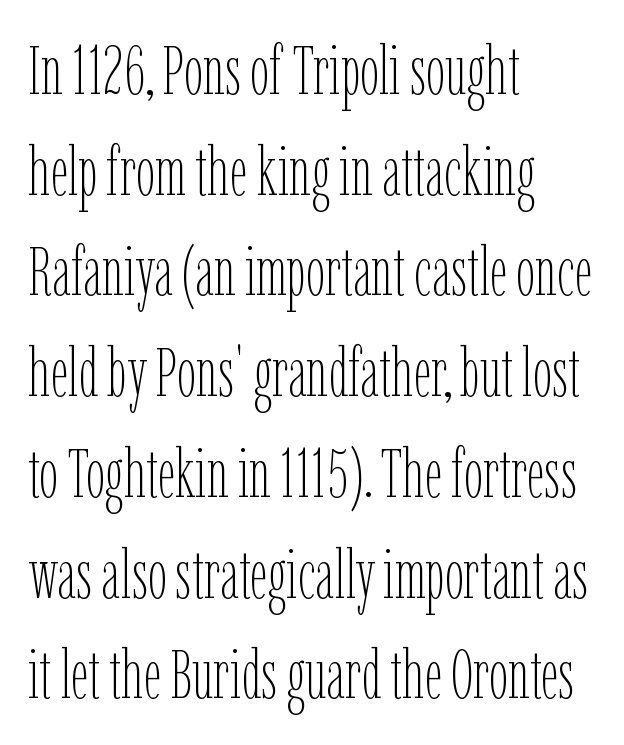
{"italic": "no", "bold": "no", "weight": "thin", "width": "condensed", "stroke_contrast": "low", "x_height": "medium", "monospaced": "no", "underline": "no", "align": "left", "line_spacing": "normal", "line_spacing_ratio": 1.46, "letter_spacing": "normal", "letter_spacing_em": 0.0, "glyph_px": 69}
